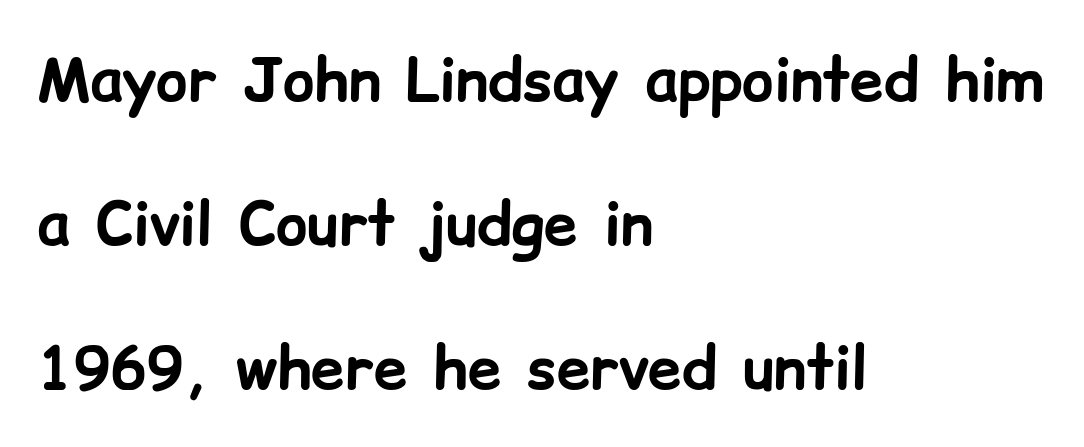
{"serif": "no", "italic": "no", "bold": "yes", "weight": "bold", "width": "normal", "stroke_contrast": "low", "x_height": "medium", "monospaced": "no", "underline": "no", "align": "left", "line_spacing": "loose", "line_spacing_ratio": 2.4, "letter_spacing": "normal", "letter_spacing_em": 0.0, "glyph_px": 60}
